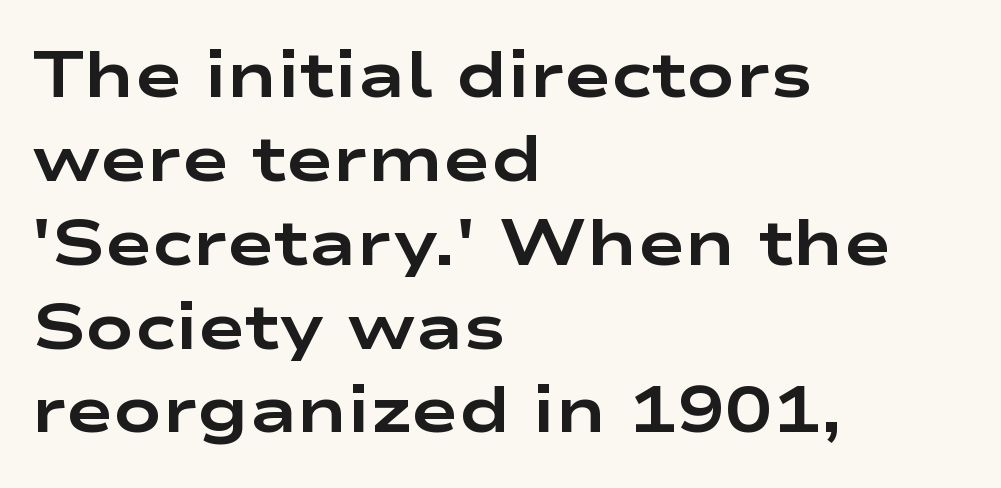
{"serif": "no", "italic": "no", "bold": "yes", "weight": "bold", "width": "wide", "stroke_contrast": "low", "x_height": "medium", "monospaced": "no", "underline": "no", "align": "left", "line_spacing": "normal", "line_spacing_ratio": 1.31, "letter_spacing": "normal", "letter_spacing_em": 0.0, "glyph_px": 64}
